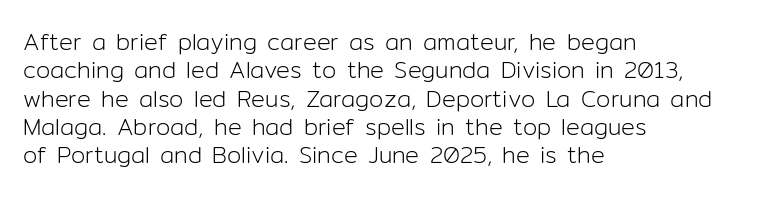
Nobody touched the tracking dial on this one. Visually the block forms a straight wall on the left and a jagged coastline on the right. Posture: upright roman. Beneath every word, the page is bare.
